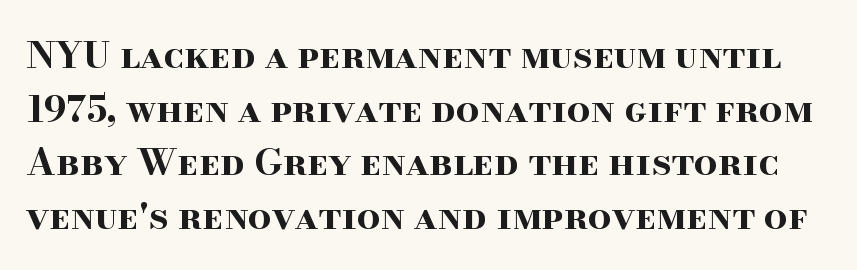
The image shows 37 px bold, wide serif type, upright; set normal line spacing (1.45x), normal letter spacing, not underlined; high stroke contrast and a small x-height.
